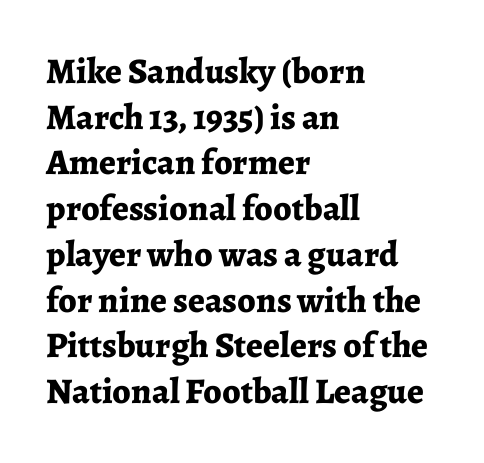
The image shows 36 px bold serif type, upright; set left-aligned, normal line spacing (1.27x), normal letter spacing, not underlined; low stroke contrast and a medium x-height.
